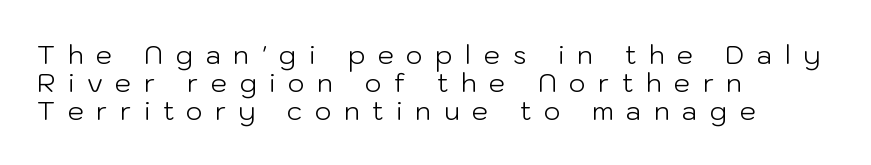
The type sits square on the baseline with zero lean. Horizontally, the lines are justified to the leading edge only. The gap between lines stays unmarked. Caption: expanded tracking, letters set apart. Each stroke keeps to a modest, everyday thickness or less. Successive baselines arrive quickly, one right under another.
